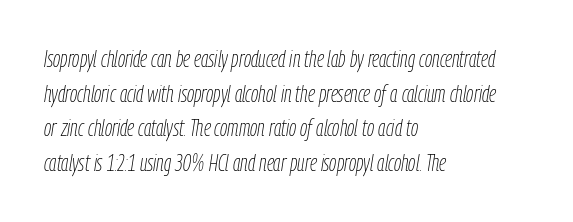
The image shows 23 px text type, italic (leaning right); set left-aligned, normal line spacing (1.51x), normal letter spacing, not underlined.
